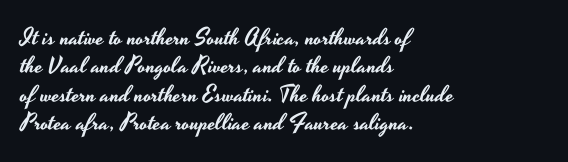
One-word summary of the alignment: left. These lines keep a tight, regular rhythm from letter to letter. Letters rest on an invisible, unmarked baseline.
